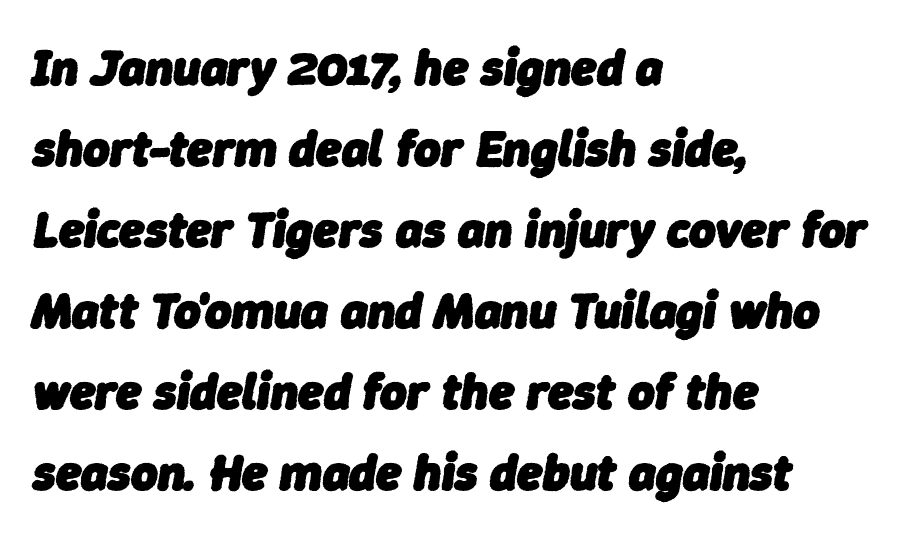
Italic: yes, the glyphs are oblique. I'd describe the lettering as bold — thick and assertive. Spacing verdict: proportional, widths tailored to each character. No word sits above an underline. Short note: letters normally spaced.
